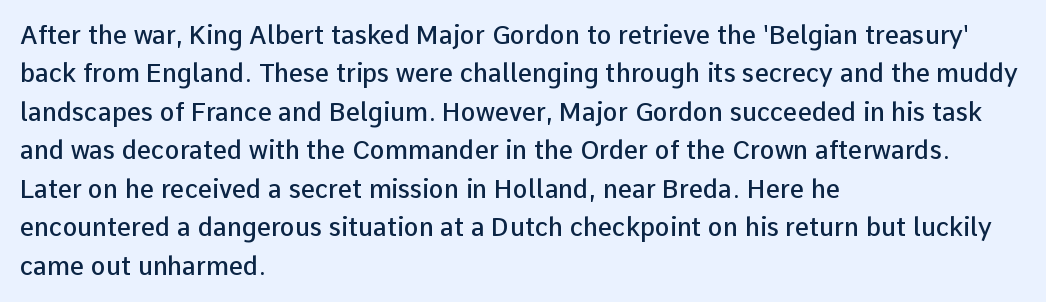
Has an underline been added? It has not. A typesetter would mark this as roman, not italic. The passage shown has conventional tracking throughout. The rows are spaced the way most documents space them. Each line starts at the same left margin while the right side varies. The font is running at a semibold setting, under full bold.
